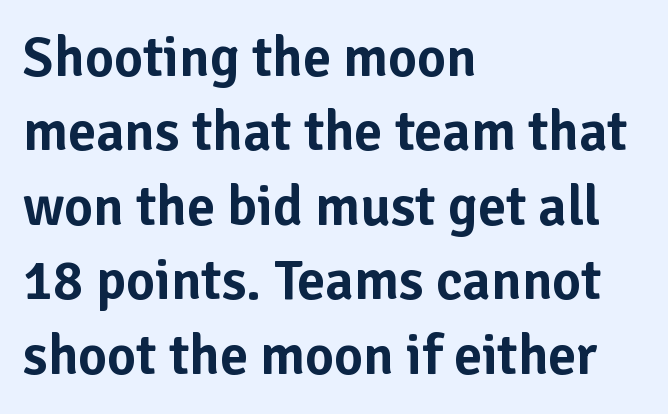
You can tell from the bare stems that sans-serif type was used. Has an underline been added? It has not. Each word holds together tightly as a unit, with standard inter-letter gaps. When letters stand straight like this, we call the style roman or upright. A typesetter would call this proportional, since set widths differ per character. Every row of glyphs begins at an identical x-position on the left.
